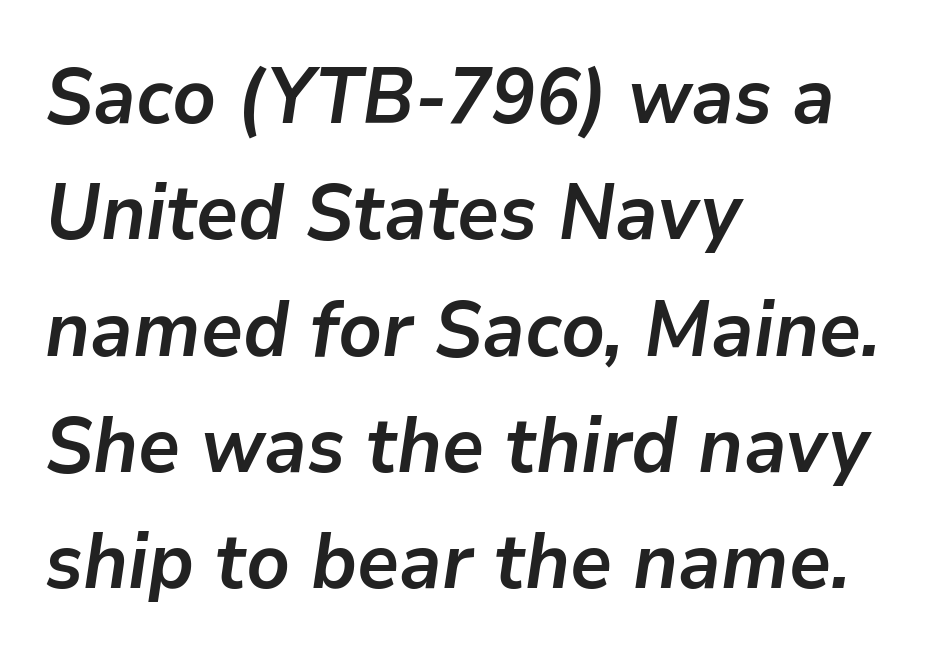
Q: Is the text bold? A: Yes.
Q: Is the text italic (slanted)? A: Yes, it leans right by about 9 degrees.
Q: Is the text underlined? A: No.
Q: How is the paragraph aligned? A: Left-aligned.
Q: Is the spacing between letters normal or unusually wide? A: Normal.
Q: Is the spacing between lines tight, normal or loose? A: Normal.
Q: Width (condensed, normal, or wide)? A: Normal.
Q: Stroke contrast? A: Low.
Q: x-height? A: Medium.
Q: Monospaced? A: No.
